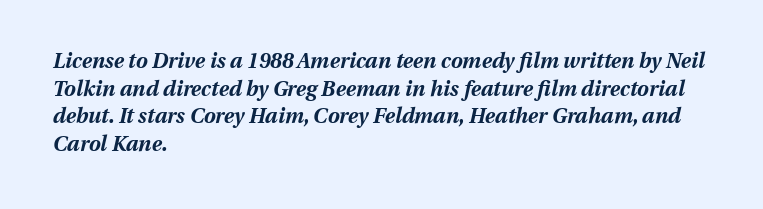
Heft: maximum for text — a bold. How are the letters spaced? Ordinarily, with no added tracking. Has an underline been added? It has not. A typesetter would call this leading conventional body-copy spacing.
